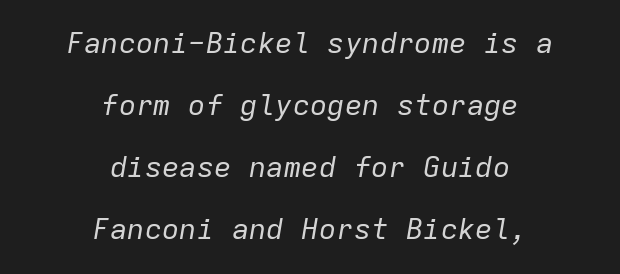
Q: Is the text bold? A: No.
Q: Is the text italic (slanted)? A: Yes, it leans right by about 9 degrees.
Q: Is the text underlined? A: No.
Q: How is the paragraph aligned? A: Centered.
Q: Is the spacing between letters normal or unusually wide? A: Normal.
Q: Is the spacing between lines tight, normal or loose? A: Loose.
Q: Width (condensed, normal, or wide)? A: Normal.
Q: Stroke contrast? A: Low.
Q: x-height? A: Medium.
Q: Monospaced? A: Yes.
